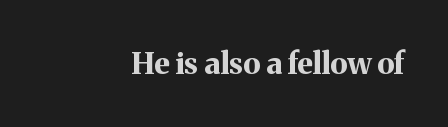
Q: Is the text bold? A: Yes.
Q: Is the text italic (slanted)? A: No, it is upright.
Q: Is the typeface a serif or a sans-serif typeface? A: Serif.
Q: Is the text underlined? A: No.
Q: Is the spacing between letters normal or unusually wide? A: Normal.
Q: Width (condensed, normal, or wide)? A: Normal.
Q: Stroke contrast? A: Medium.
Q: x-height? A: Medium.
Q: Monospaced? A: No.
